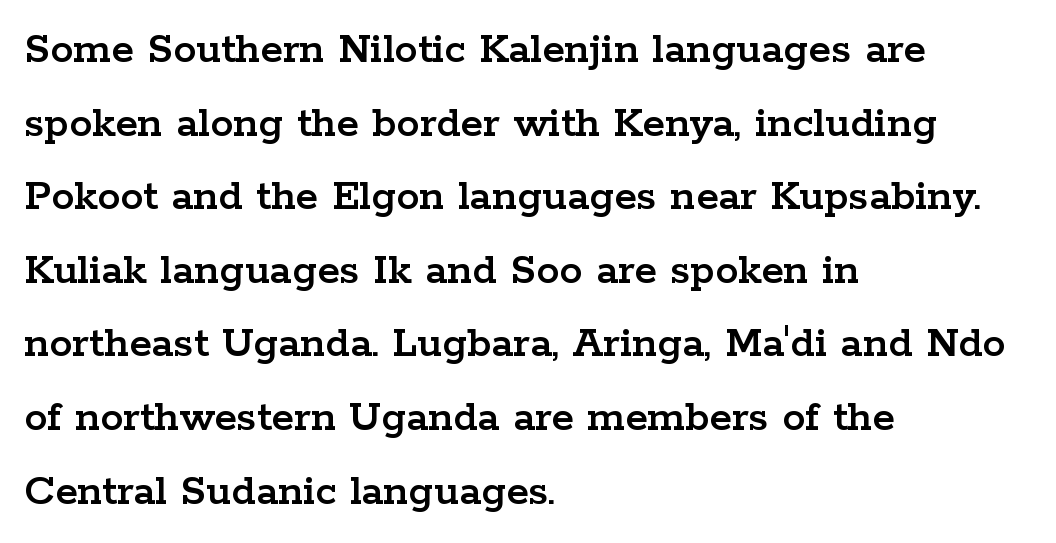
This sample uses a serif face. Each new line begins a customary step beneath the previous one. The tracking reads as untouched default to a designer's eye. Where is the straight margin? On the left.
